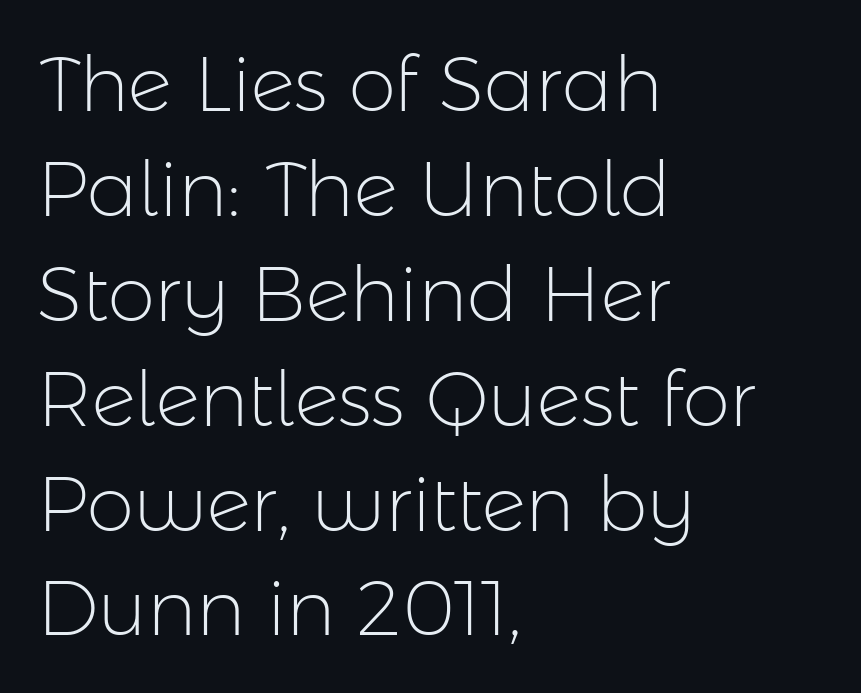
The image shows 76 px light sans-serif type, upright; set left-aligned, normal line spacing (1.38x), normal letter spacing, not underlined; low stroke contrast and a medium x-height.
